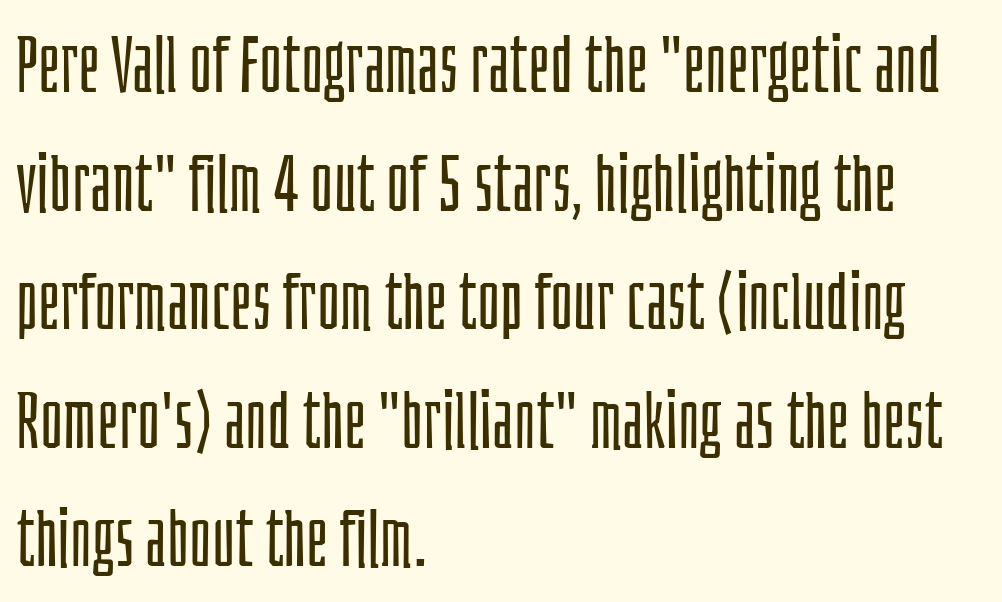
A bare baseline throughout the passage. These lines are composed in type without serifs. Each stroke keeps to a modest, everyday thickness or less. These lines sit exactly where default settings would place them. This sample is left-justified, so line endings fall wherever the words run out. The font's upright variant was chosen for this text.
